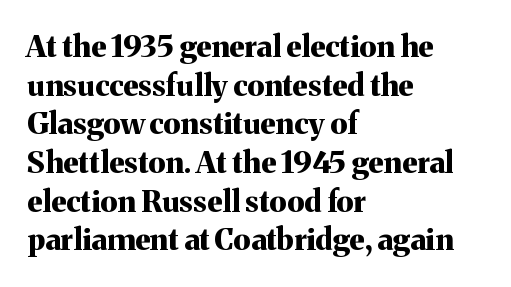
{"serif": "yes", "italic": "no", "bold": "yes", "weight": "bold", "width": "normal", "stroke_contrast": "medium", "x_height": "medium", "monospaced": "no", "underline": "no", "align": "left", "line_spacing": "normal", "line_spacing_ratio": 1.29, "letter_spacing": "normal", "letter_spacing_em": 0.0, "glyph_px": 30}
